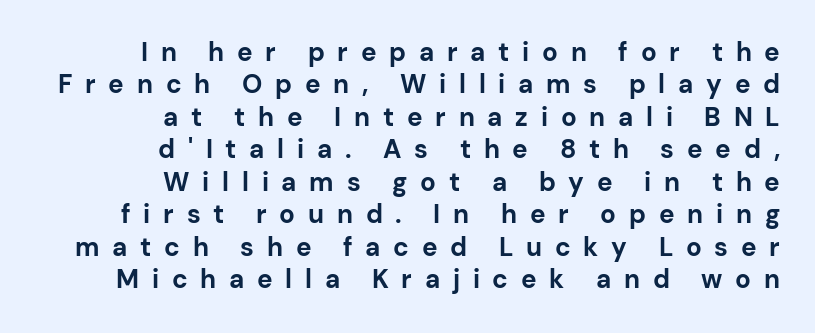
The image shows 26 px bold type, upright; set right-aligned, normal line spacing (1.25x), unusually wide letter spacing (+0.49 em), not underlined.
